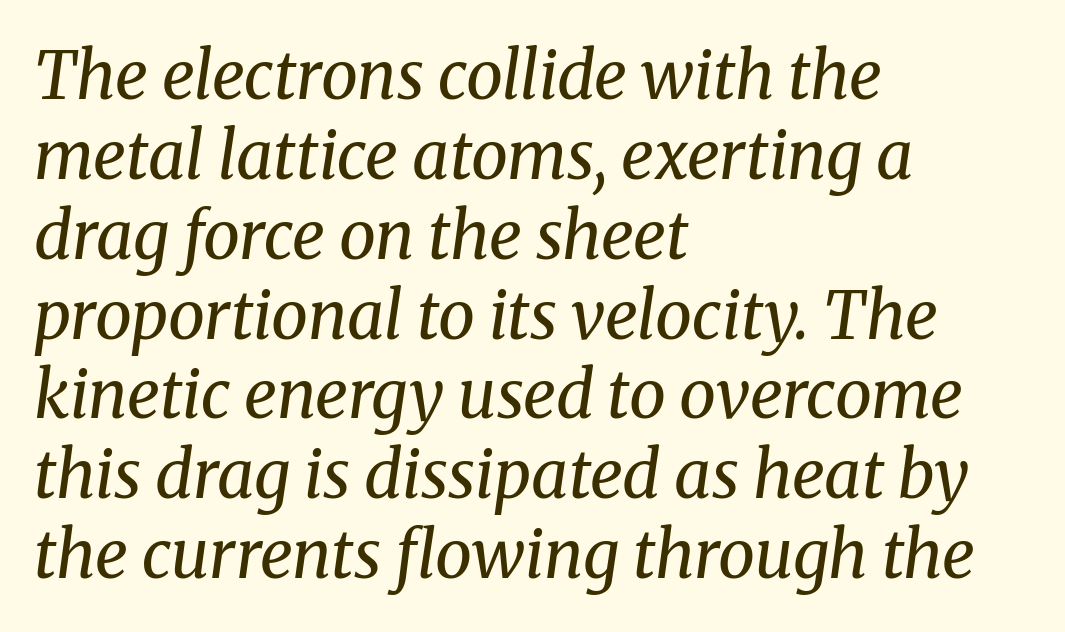
Q: Is the text bold? A: No.
Q: Is the text italic (slanted)? A: Yes, it leans right by about 8 degrees.
Q: Is the typeface a serif or a sans-serif typeface? A: Serif.
Q: Is the text underlined? A: No.
Q: How is the paragraph aligned? A: Left-aligned.
Q: Is the spacing between letters normal or unusually wide? A: Normal.
Q: Width (condensed, normal, or wide)? A: Normal.
Q: Stroke contrast? A: Medium.
Q: x-height? A: Medium.
Q: Monospaced? A: No.
